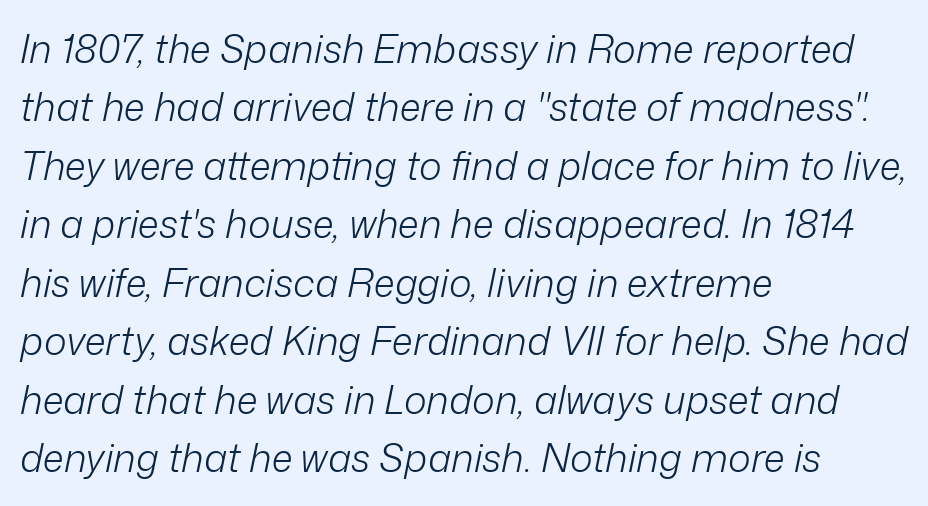
{"italic": "yes", "lean": "right", "slant_degrees": 12, "bold": "no", "weight": "light", "width": "normal", "stroke_contrast": "low", "x_height": "medium", "monospaced": "no", "underline": "no", "align": "left", "line_spacing": "normal", "line_spacing_ratio": 1.5, "letter_spacing": "normal", "letter_spacing_em": 0.0, "glyph_px": 39}
